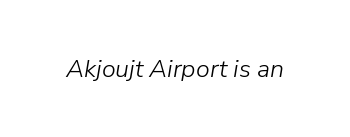
The image shows 25 px text type, italic (leaning right); set normal letter spacing, not underlined.
